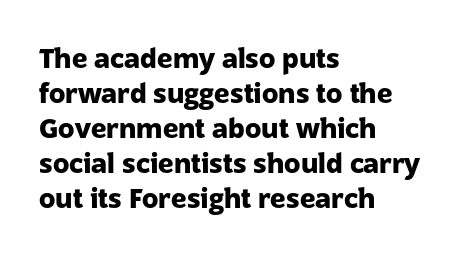
Is there much room between lines? A standard amount, neither cramped nor airy. Emphasis by weight is at full strength: bold. Each word holds together tightly as a unit, with standard inter-letter gaps. Rule under the text: the space is simply empty. Style check: upright. Does the copy run flush right? No — it runs flush left.
